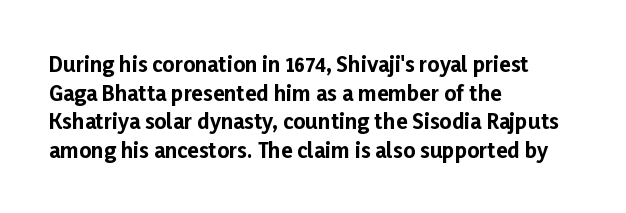
The image shows 21 px bold type, upright; set left-aligned, normal line spacing (1.36x), normal letter spacing, not underlined.
